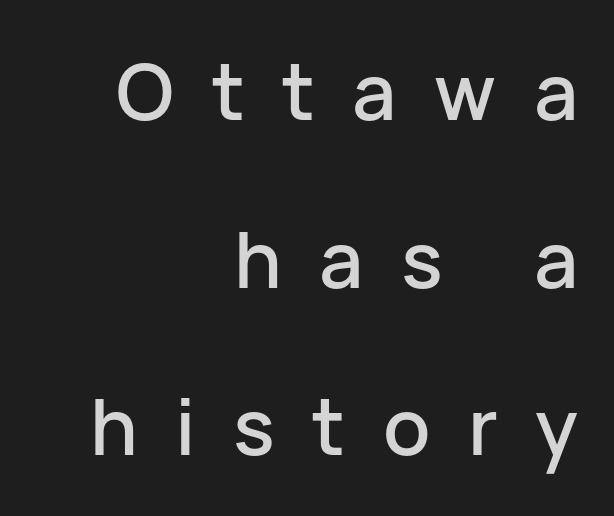
Q: Is the text italic (slanted)? A: No, it is upright.
Q: Is the typeface a serif or a sans-serif typeface? A: Sans-serif.
Q: Is the text underlined? A: No.
Q: How is the paragraph aligned? A: Right-aligned.
Q: Is the spacing between letters normal or unusually wide? A: Unusually wide.
Q: Is the spacing between lines tight, normal or loose? A: Loose.
Q: Width (condensed, normal, or wide)? A: Normal.
Q: Stroke contrast? A: Low.
Q: x-height? A: Medium.
Q: Monospaced? A: No.
